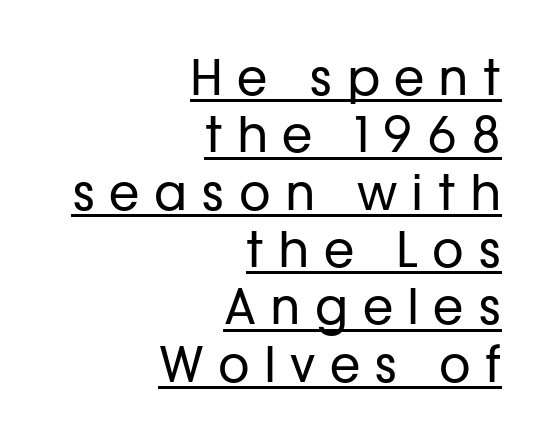
{"serif": "no", "italic": "no", "bold": "no", "weight": "regular", "width": "normal", "stroke_contrast": "low", "x_height": "medium", "monospaced": "no", "underline": "yes", "align": "right", "line_spacing_ratio": 1.17, "letter_spacing": "wide", "letter_spacing_em": 0.29, "glyph_px": 49}
